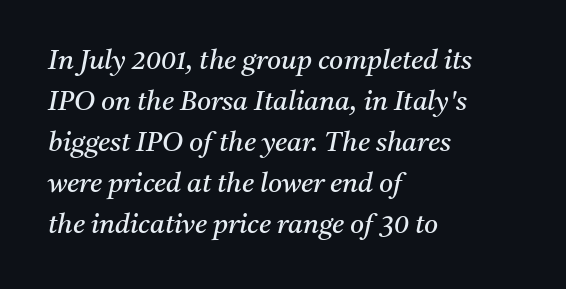
Q: Is the text bold? A: No.
Q: Is the text italic (slanted)? A: Yes, it leans right by about 11 degrees.
Q: Is the text underlined? A: No.
Q: How is the paragraph aligned? A: Left-aligned.
Q: Is the spacing between letters normal or unusually wide? A: Normal.
Q: Is the spacing between lines tight, normal or loose? A: Normal.
